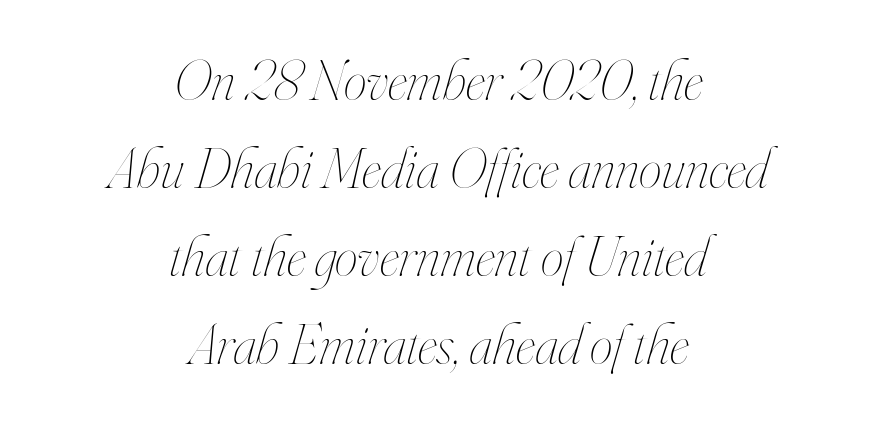
The image shows 58 px thin, condensed type, italic (leaning right); set centered, normal line spacing (1.52x), normal letter spacing, not underlined; high stroke contrast and a small x-height.
